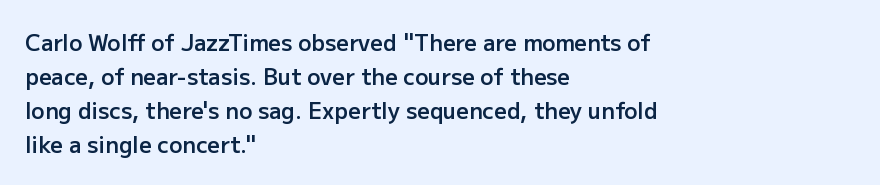
{"italic": "no", "bold": "semi", "underline": "no", "align": "left", "line_spacing": "normal", "line_spacing_ratio": 1.54, "letter_spacing": "normal", "letter_spacing_em": 0.0, "glyph_px": 22}
